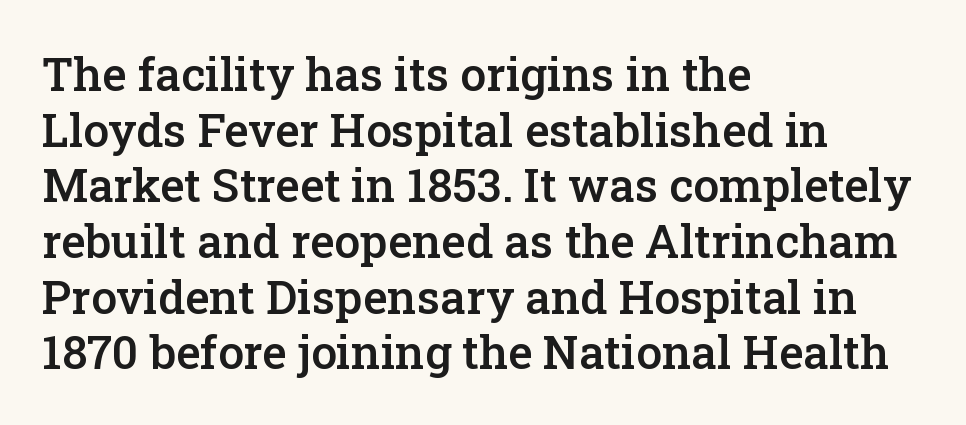
Line starts are locked; line ends wander. A serif font was chosen for this passage. Look at the stroke-to-counter ratio: somewhat heavy, a semibold. The space directly below the letters is spotless. These lines keep a tight, regular rhythm from letter to letter.
